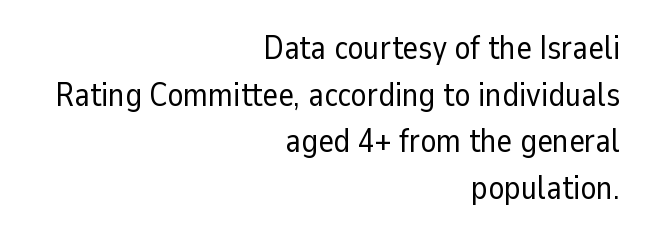
The space directly below the letters is spotless. Nothing unusual about the tracking: characters are spaced as the font intends. It's the straight-up-and-down kind of type. The rendering uses a moderate line-height, typical for paragraphs. Is the block centered? No — it sits flush against the right margin. Nothing sits at the stroke ends, so this counts as sans-serif.
